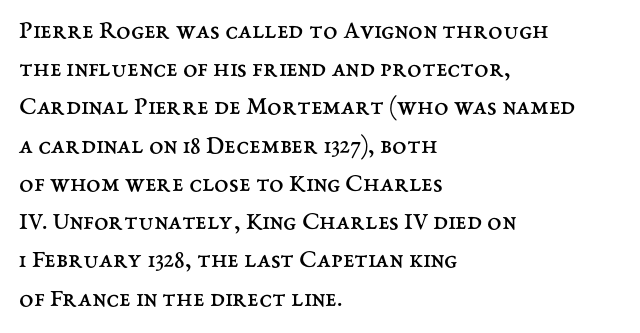
The vertical gap from one line to the next is medium. Quick note: underline off. The characters are drawn with everyday or finer stroke widths. A typesetter would mark this as roman, not italic. Caption: multi-line text, flush left, ragged right.
